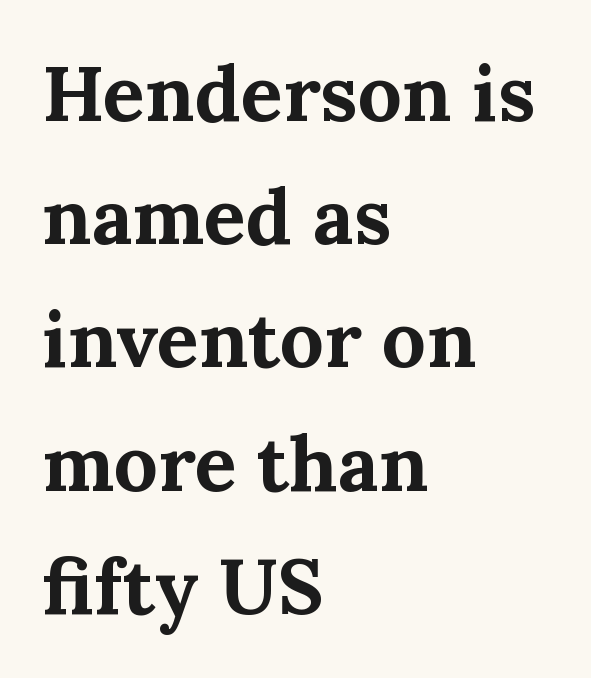
{"serif": "yes", "italic": "no", "bold": "yes", "weight": "bold", "width": "normal", "stroke_contrast": "medium", "x_height": "medium", "monospaced": "no", "underline": "no", "align": "left", "line_spacing": "normal", "line_spacing_ratio": 1.58, "letter_spacing": "normal", "letter_spacing_em": 0.0, "glyph_px": 78}
